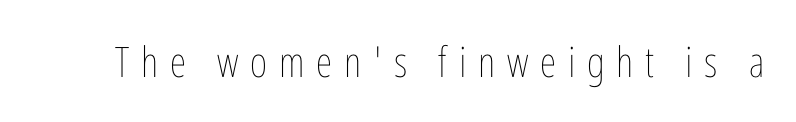
Q: Is the text bold? A: No.
Q: Is the text italic (slanted)? A: No, it is upright.
Q: Is the text underlined? A: No.
Q: Is the spacing between letters normal or unusually wide? A: Unusually wide.
Q: Width (condensed, normal, or wide)? A: Condensed.
Q: Stroke contrast? A: Low.
Q: x-height? A: Medium.
Q: Monospaced? A: No.
